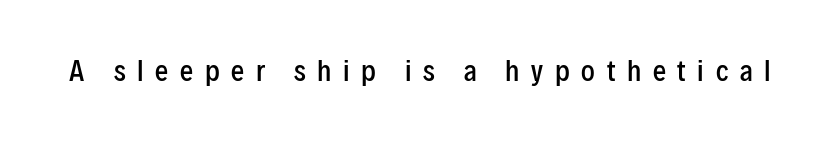
The image shows 26 px text type, upright; set unusually wide letter spacing (+0.45 em), not underlined.
